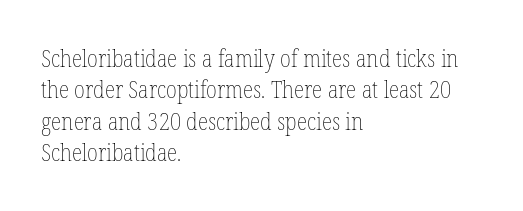
{"italic": "no", "bold": "no", "underline": "no", "align": "left", "line_spacing": "normal", "line_spacing_ratio": 1.31, "letter_spacing": "normal", "letter_spacing_em": 0.0, "glyph_px": 24}
